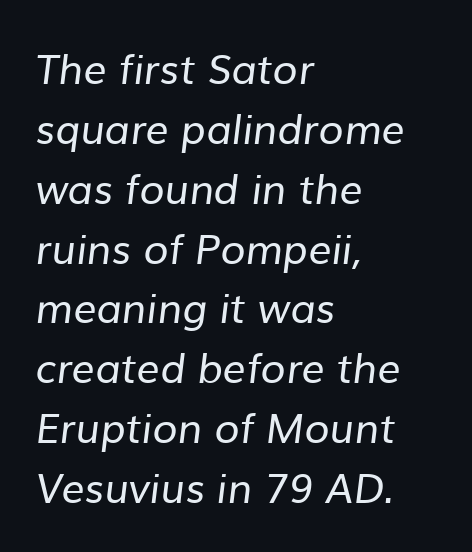
{"serif": "no", "bold": "no", "weight": "regular", "width": "normal", "stroke_contrast": "low", "x_height": "medium", "monospaced": "no", "underline": "no", "align": "left", "line_spacing": "normal", "line_spacing_ratio": 1.46, "letter_spacing": "normal", "letter_spacing_em": 0.0, "glyph_px": 41}
